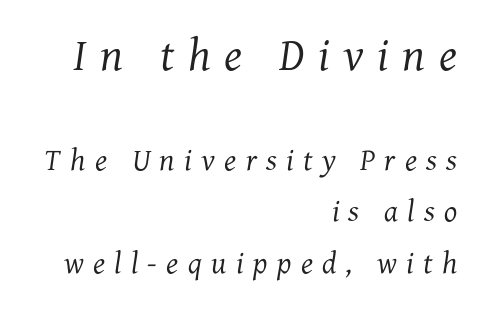
Q: Is the text bold? A: No.
Q: Is the text italic (slanted)? A: Yes, it leans right by about 7 degrees.
Q: Is the typeface a serif or a sans-serif typeface? A: Serif.
Q: Is the text underlined? A: No.
Q: How is the paragraph aligned? A: Right-aligned.
Q: Is the spacing between letters normal or unusually wide? A: Unusually wide.
Q: Is the spacing between lines tight, normal or loose? A: Normal.
Q: Which block of text is set in a larger size, the first (top) or the second (bottom)? A: The first (top) one.
Q: Width (condensed, normal, or wide)? A: Normal.
Q: Stroke contrast? A: Medium.
Q: x-height? A: Medium.
Q: Monospaced? A: No.
